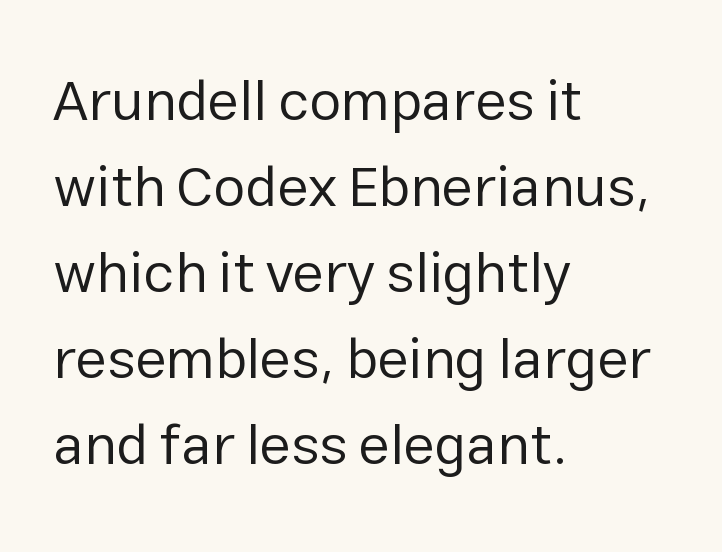
Q: Is the text bold? A: No.
Q: Is the text italic (slanted)? A: No, it is upright.
Q: Is the typeface a serif or a sans-serif typeface? A: Sans-serif.
Q: Is the text underlined? A: No.
Q: How is the paragraph aligned? A: Left-aligned.
Q: Is the spacing between letters normal or unusually wide? A: Normal.
Q: Is the spacing between lines tight, normal or loose? A: Normal.
Q: Width (condensed, normal, or wide)? A: Normal.
Q: Stroke contrast? A: Low.
Q: x-height? A: Medium.
Q: Monospaced? A: No.
